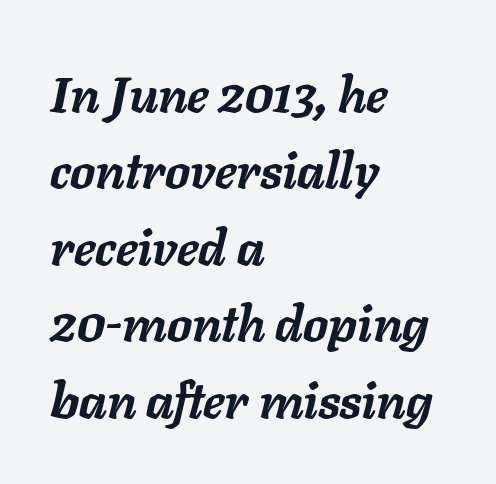
Q: Is the text bold? A: Yes.
Q: Is the text italic (slanted)? A: Yes, it leans right by about 11 degrees.
Q: Is the text underlined? A: No.
Q: How is the paragraph aligned? A: Left-aligned.
Q: Is the spacing between letters normal or unusually wide? A: Normal.
Q: Is the spacing between lines tight, normal or loose? A: Normal.
Q: Width (condensed, normal, or wide)? A: Normal.
Q: Stroke contrast? A: Low.
Q: x-height? A: Medium.
Q: Monospaced? A: No.
